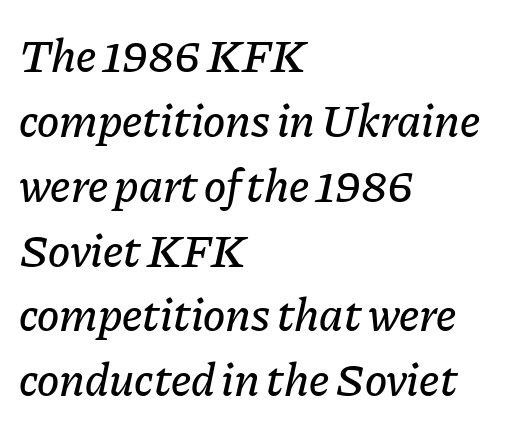
{"italic": "yes", "lean": "right", "slant_degrees": 11, "width": "normal", "stroke_contrast": "low", "x_height": "medium", "monospaced": "no", "underline": "no", "align": "left", "line_spacing": "normal", "line_spacing_ratio": 1.38, "letter_spacing": "normal", "letter_spacing_em": 0.0, "glyph_px": 47}
